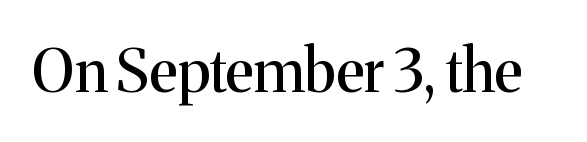
The image shows 59 px serif type, upright; set normal letter spacing, not underlined; medium stroke contrast and a medium x-height.
